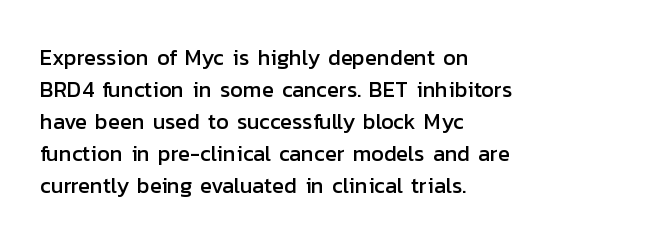
Q: Is the text italic (slanted)? A: No, it is upright.
Q: Is the text underlined? A: No.
Q: How is the paragraph aligned? A: Left-aligned.
Q: Is the spacing between letters normal or unusually wide? A: Normal.
Q: Is the spacing between lines tight, normal or loose? A: Normal.
